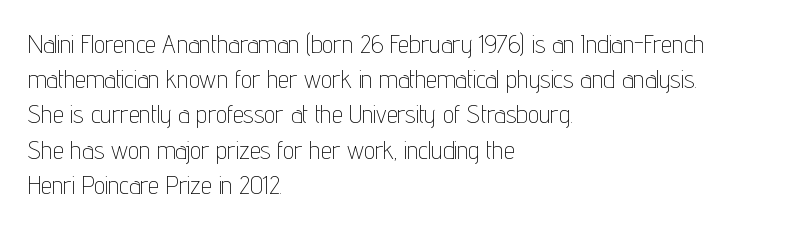
Weight: not bold — regular or lighter. Summary of vertical rhythm: regular, with standard interline spacing. Italic? Not at all — the glyphs are vertical. Words appear dense and cohesive because spacing is normal. Glance below the letters and you will spot only blank space.
